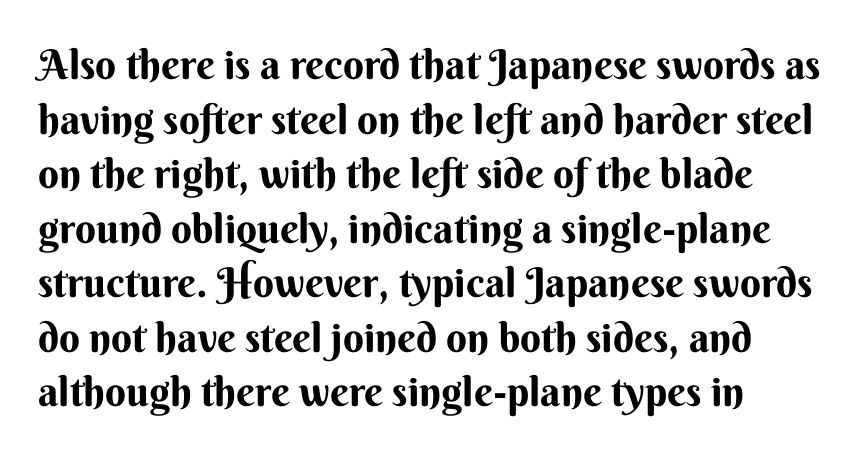
The image shows 41 px bold sans-serif type, upright; set left-aligned, normal line spacing (1.33x), normal letter spacing, not underlined; medium stroke contrast and a small x-height.
